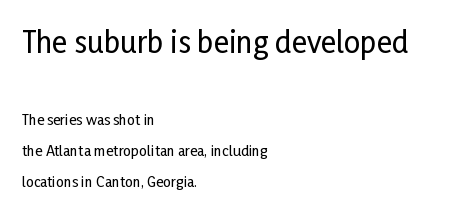
The image shows 29 px condensed sans-serif type, upright; set left-aligned, loose line spacing (2.22x), normal letter spacing, not underlined; the first (top) block is 2.07x larger; low stroke contrast and a medium x-height.
